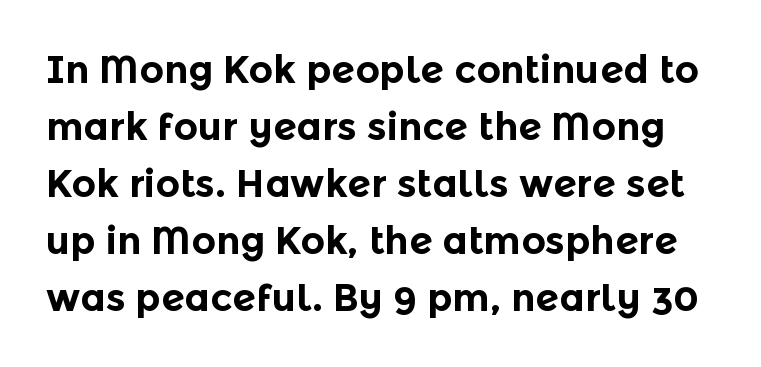
{"serif": "no", "italic": "no", "bold": "yes", "weight": "bold", "width": "normal", "x_height": "medium", "monospaced": "no", "underline": "no", "line_spacing": "normal", "line_spacing_ratio": 1.5, "letter_spacing": "normal", "letter_spacing_em": 0.0, "glyph_px": 38}
